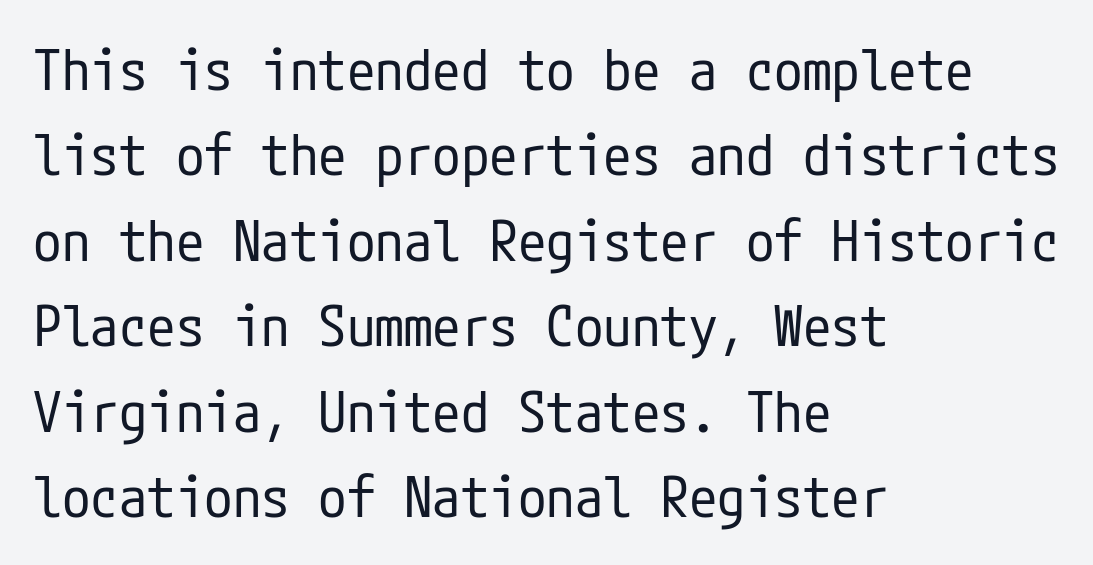
{"serif": "no", "italic": "no", "bold": "no", "weight": "regular", "width": "condensed", "stroke_contrast": "low", "x_height": "medium", "underline": "no", "align": "left", "line_spacing": "normal", "line_spacing_ratio": 1.5, "letter_spacing": "normal", "letter_spacing_em": 0.0, "glyph_px": 57}
